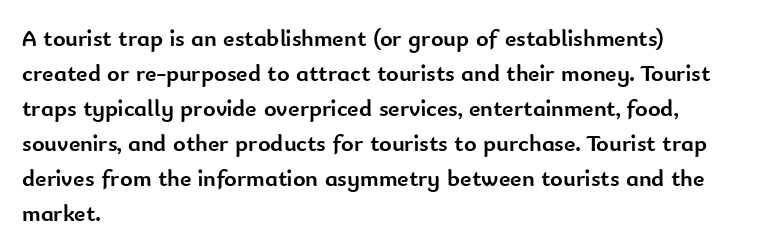
{"italic": "no", "bold": "yes", "underline": "no", "align": "left", "line_spacing": "normal", "line_spacing_ratio": 1.46, "letter_spacing": "normal", "letter_spacing_em": 0.0, "glyph_px": 24}
